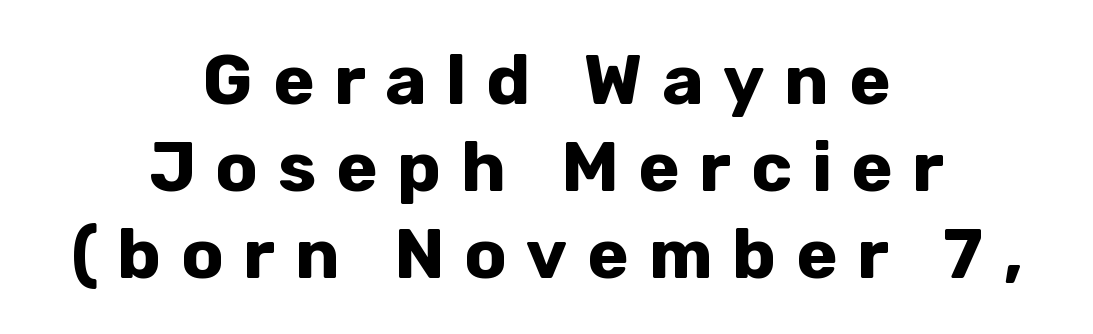
{"serif": "no", "italic": "no", "bold": "yes", "weight": "bold", "width": "normal", "stroke_contrast": "low", "x_height": "medium", "monospaced": "no", "underline": "no", "align": "center", "line_spacing_ratio": 1.24, "letter_spacing": "wide", "letter_spacing_em": 0.28, "glyph_px": 70}
